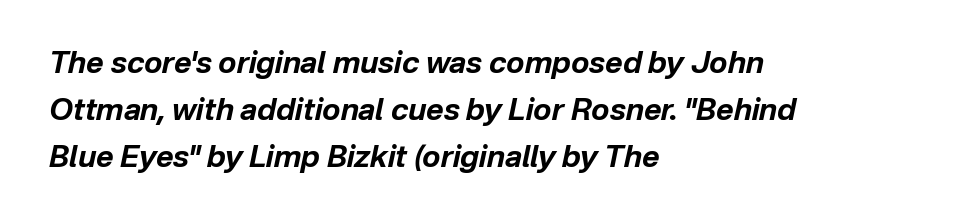
The image shows 30 px bold type, italic (leaning right); set left-aligned, normal line spacing (1.56x), normal letter spacing, not underlined; low stroke contrast and a medium x-height.
